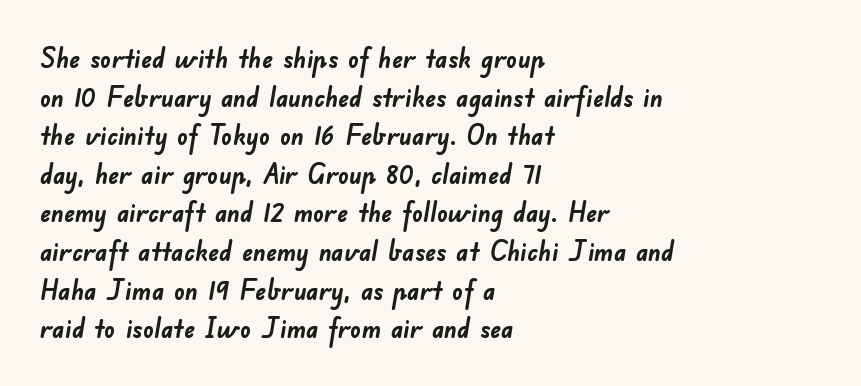
Q: Is the text bold? A: Yes.
Q: Is the text underlined? A: No.
Q: How is the paragraph aligned? A: Left-aligned.
Q: Is the spacing between letters normal or unusually wide? A: Normal.
Q: Is the spacing between lines tight, normal or loose? A: Normal.
